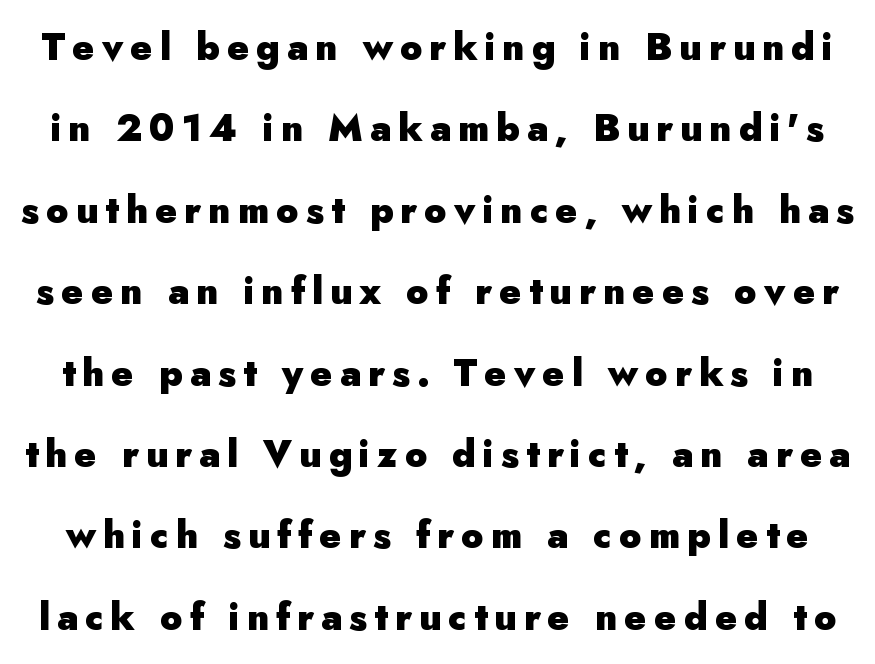
The image shows 37 px heavy sans-serif type, upright; set loose line spacing (2.2x), not underlined; low stroke contrast and a small x-height.
